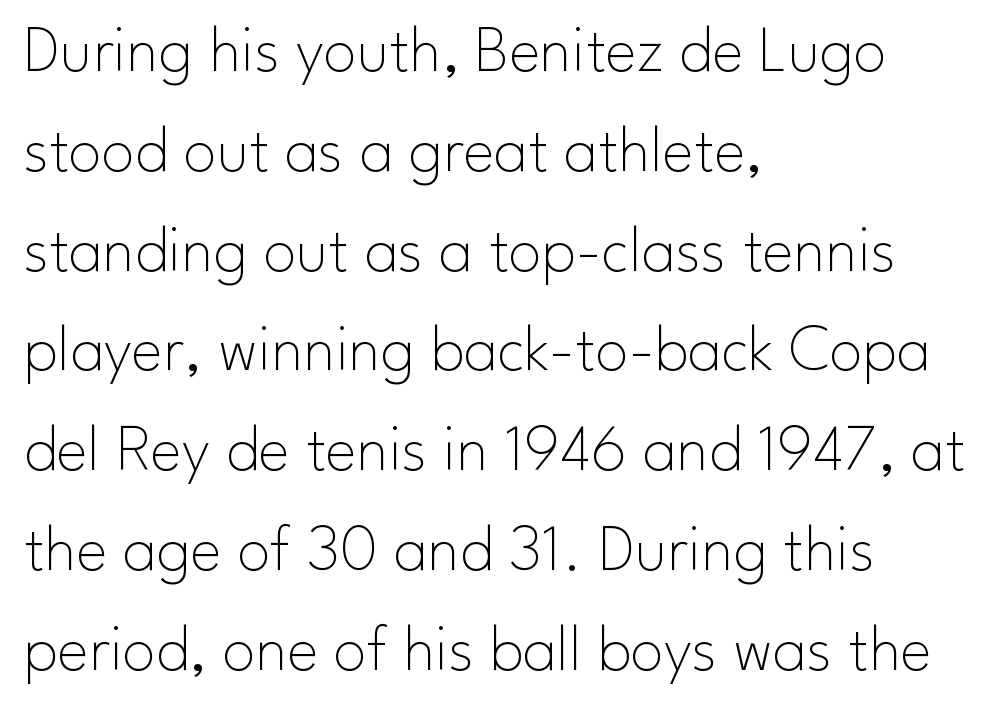
The image shows 67 px thin sans-serif type, upright; set left-aligned, normal line spacing (1.49x), normal letter spacing, not underlined; low stroke contrast and a small x-height.
